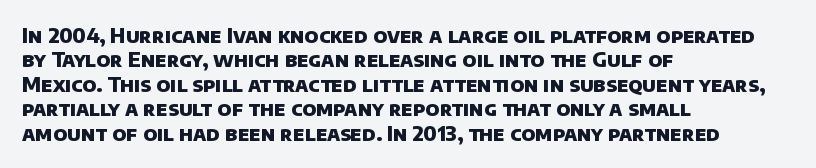
Q: Is the text bold? A: Yes.
Q: Is the text underlined? A: No.
Q: How is the paragraph aligned? A: Left-aligned.
Q: Is the spacing between letters normal or unusually wide? A: Normal.
